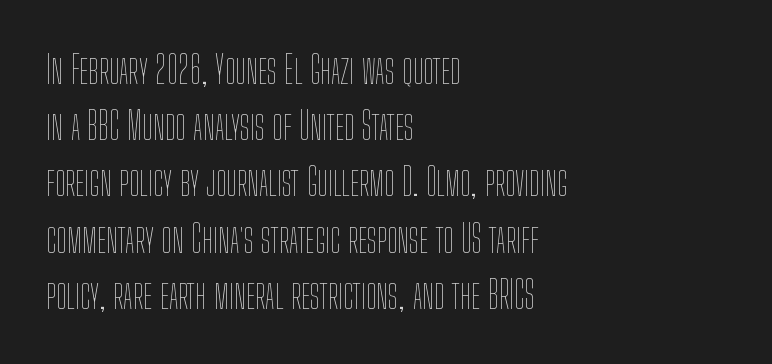
The image shows 38 px thin, condensed type, upright; set left-aligned, normal line spacing (1.48x), normal letter spacing, not underlined; low stroke contrast and a medium x-height.
